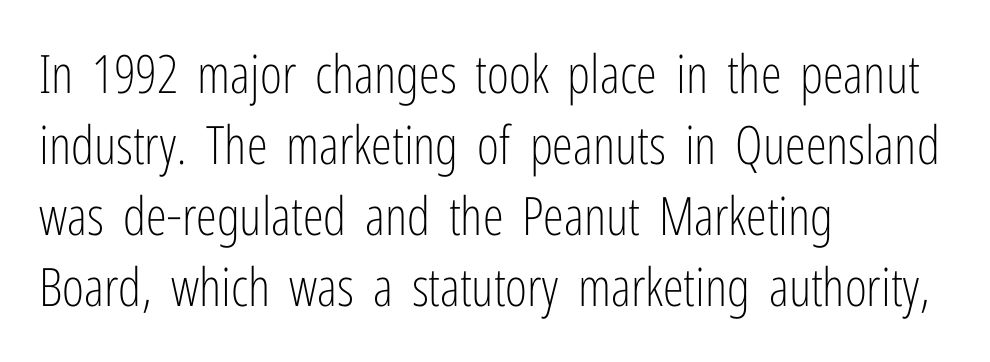
Only glyphs here, with clear space below each row. Designer's note — italics off, roman on. Examine the stroke ends and you'll find no serifs. Spacing between characters is what you'd get straight out of the box. Caption: multi-line text, flush left, ragged right. Leading: standard.
